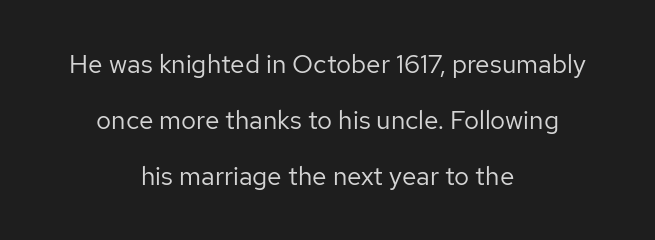
{"italic": "no", "bold": "no", "underline": "no", "align": "center", "line_spacing": "loose", "line_spacing_ratio": 2.16, "letter_spacing": "normal", "letter_spacing_em": 0.0, "glyph_px": 26}
